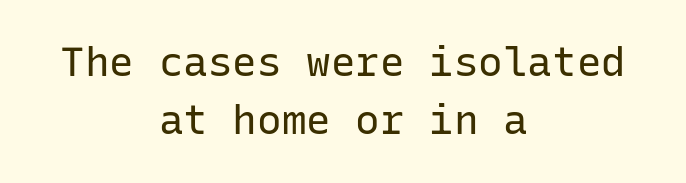
The image shows 41 px regular-weight sans-serif type, upright, monospaced; set centered, normal line spacing (1.42x), normal letter spacing, not underlined; low stroke contrast and a medium x-height.
